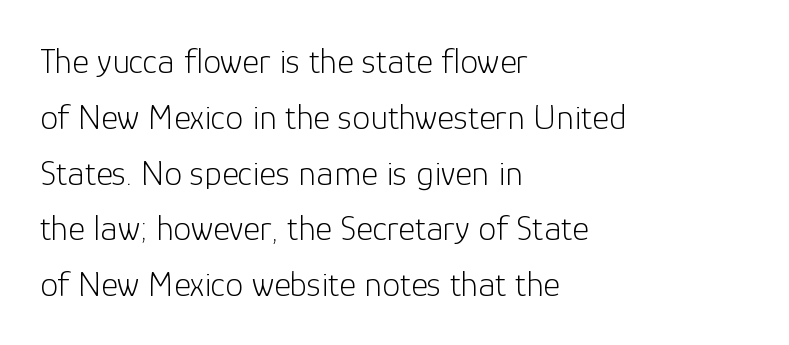
The image shows 36 px light sans-serif type, upright; set left-aligned, normal line spacing (1.55x), normal letter spacing, not underlined; low stroke contrast and a medium x-height.
